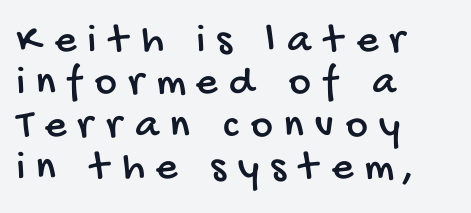
The image shows 42 px condensed sans-serif type; set left-aligned, tight line spacing (1.01x), unusually wide letter spacing (+0.28 em), not underlined; low stroke contrast and a large x-height.
